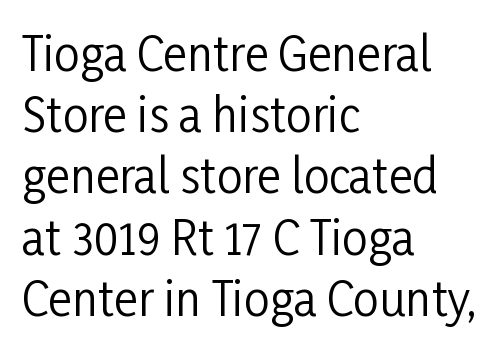
Q: Is the text bold? A: No.
Q: Is the text italic (slanted)? A: No, it is upright.
Q: Is the typeface a serif or a sans-serif typeface? A: Sans-serif.
Q: Is the text underlined? A: No.
Q: How is the paragraph aligned? A: Left-aligned.
Q: Is the spacing between letters normal or unusually wide? A: Normal.
Q: Is the spacing between lines tight, normal or loose? A: Normal.
Q: Width (condensed, normal, or wide)? A: Condensed.
Q: Stroke contrast? A: Low.
Q: x-height? A: Medium.
Q: Monospaced? A: No.
